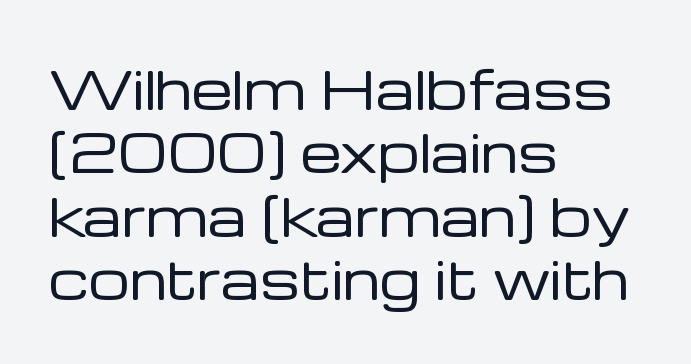
Each letter keeps its own natural width here, so spacing adapts to shape. Rule under the text: the space is simply empty. Weight: in the light-to-regular range. Compared with a centered layout, this one pins lines to the left instead. Posture: straight, roman, zero tilt.
